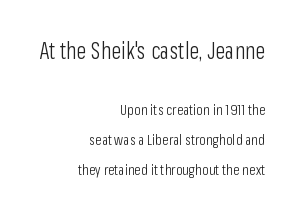
The image shows 23 px text type, upright; set right-aligned, loose line spacing (1.99x), normal letter spacing, not underlined; the first (top) block is 1.53x larger.
